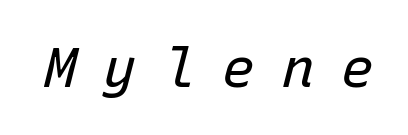
The tracking reads as deliberately expanded to a designer's eye. The zone under the glyphs is completely vacant. Is the type heavy? It reads as light-to-regular instead. The rendering uses typewriter-style spacing with identical character cells. If you drew a line through each stem, it would be angled.
